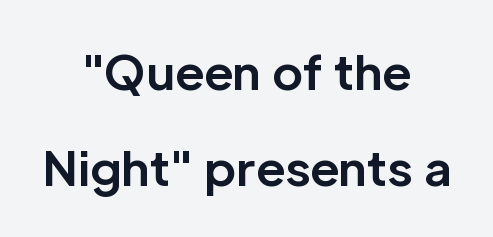
{"serif": "no", "italic": "no", "bold": "yes", "weight": "bold", "width": "normal", "stroke_contrast": "low", "x_height": "medium", "monospaced": "no", "underline": "no", "align": "center", "line_spacing": "loose", "line_spacing_ratio": 2.05, "letter_spacing": "normal", "letter_spacing_em": 0.0, "glyph_px": 47}
